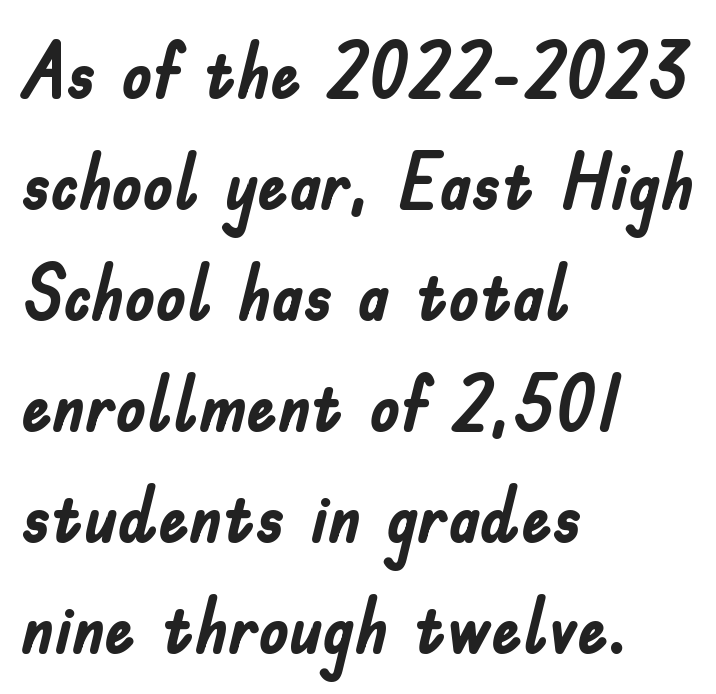
{"serif": "no", "bold": "yes", "weight": "semibold", "width": "condensed", "stroke_contrast": "low", "x_height": "small", "monospaced": "no", "underline": "no", "align": "left", "line_spacing": "normal", "line_spacing_ratio": 1.46, "letter_spacing": "normal", "letter_spacing_em": 0.0, "glyph_px": 76}
